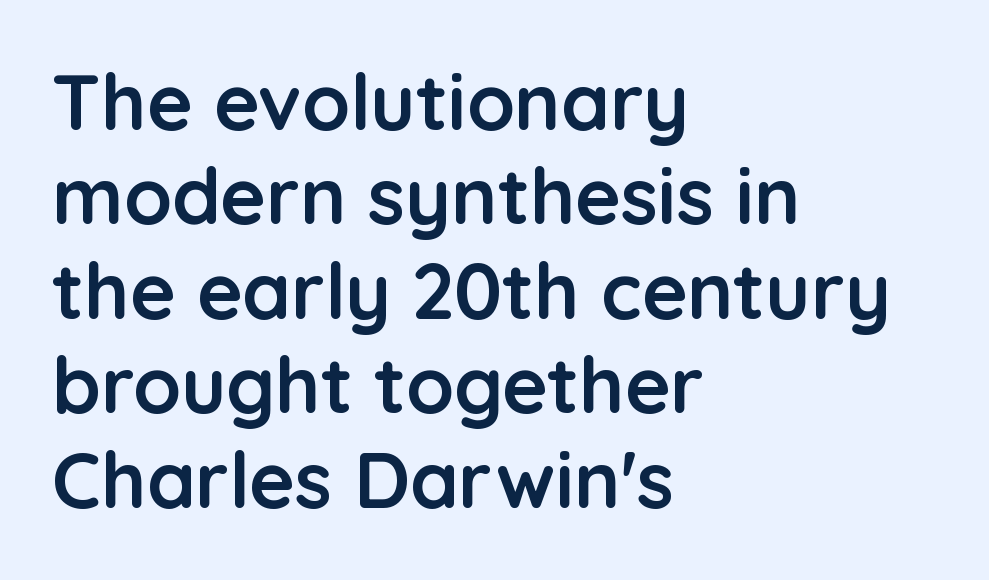
{"serif": "no", "italic": "no", "bold": "yes", "weight": "semibold", "width": "normal", "stroke_contrast": "low", "x_height": "medium", "monospaced": "no", "underline": "no", "align": "left", "line_spacing_ratio": 1.21, "letter_spacing": "normal", "letter_spacing_em": 0.0, "glyph_px": 78}
